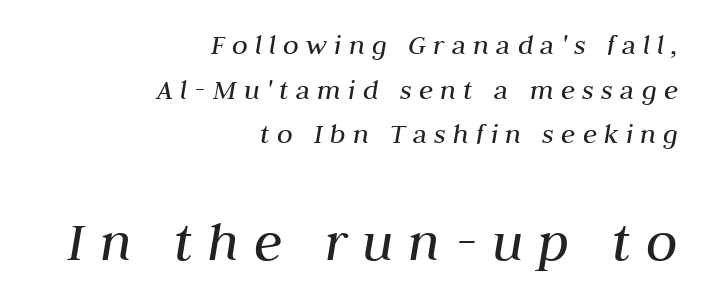
{"italic": "yes", "lean": "right", "slant_degrees": 10, "bold": "no", "weight": "regular", "width": "normal", "stroke_contrast": "medium", "x_height": "medium", "monospaced": "no", "underline": "no", "align": "right", "line_spacing": "normal", "line_spacing_ratio": 1.54, "letter_spacing": "wide", "letter_spacing_em": 0.25, "larger_block": "second", "size_ratio": 2.0, "glyph_px": 58}
